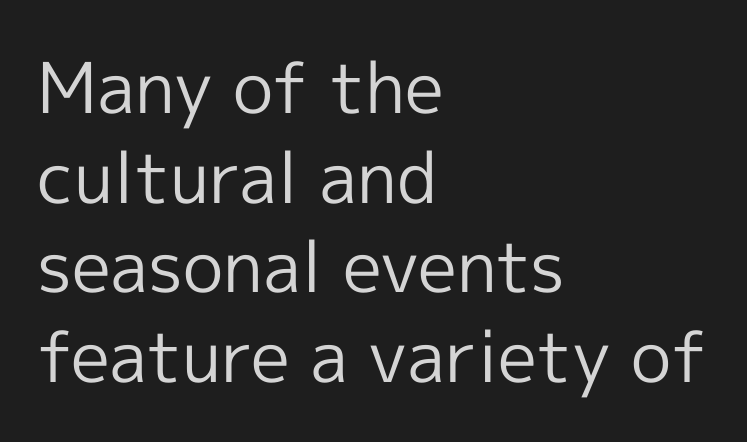
Q: Is the text bold? A: No.
Q: Is the text italic (slanted)? A: No, it is upright.
Q: Is the typeface a serif or a sans-serif typeface? A: Sans-serif.
Q: Is the text underlined? A: No.
Q: How is the paragraph aligned? A: Left-aligned.
Q: Is the spacing between letters normal or unusually wide? A: Normal.
Q: Is the spacing between lines tight, normal or loose? A: Normal.
Q: Width (condensed, normal, or wide)? A: Normal.
Q: x-height? A: Medium.
Q: Monospaced? A: No.
